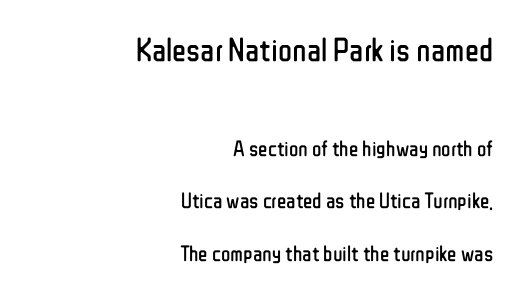
The image shows 33 px regular-weight, condensed sans-serif type, upright; set right-aligned, loose line spacing (2.38x), normal letter spacing, not underlined; the first (top) block is 1.5x larger; low stroke contrast and a medium x-height.
